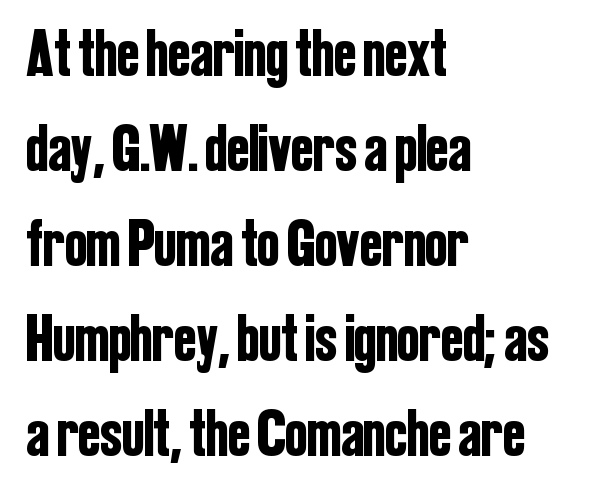
The image shows 66 px condensed sans-serif type, upright; set left-aligned, normal line spacing (1.44x), normal letter spacing, not underlined; low stroke contrast and a medium x-height.
